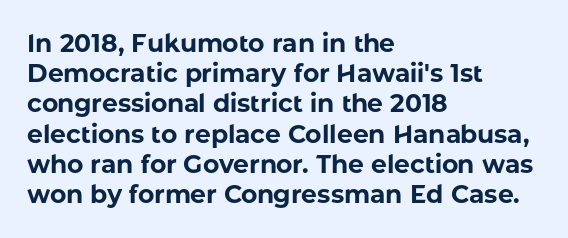
Q: Is the text bold? A: Yes.
Q: Is the text italic (slanted)? A: No, it is upright.
Q: Is the text underlined? A: No.
Q: How is the paragraph aligned? A: Left-aligned.
Q: Is the spacing between letters normal or unusually wide? A: Normal.
